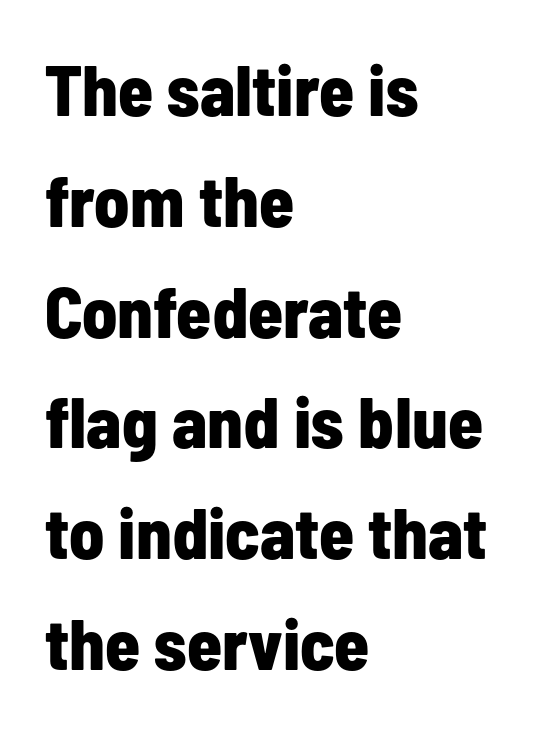
The image shows 71 px bold, condensed sans-serif type, upright; set left-aligned, normal line spacing (1.56x), normal letter spacing, not underlined; low stroke contrast and a medium x-height.
